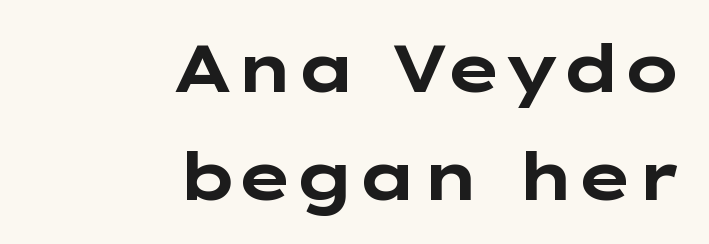
Q: Is the text bold? A: Yes.
Q: Is the text italic (slanted)? A: No, it is upright.
Q: Is the typeface a serif or a sans-serif typeface? A: Sans-serif.
Q: Is the text underlined? A: No.
Q: How is the paragraph aligned? A: Right-aligned.
Q: Is the spacing between letters normal or unusually wide? A: Normal.
Q: Is the spacing between lines tight, normal or loose? A: Normal.
Q: Width (condensed, normal, or wide)? A: Wide.
Q: Stroke contrast? A: Low.
Q: x-height? A: Medium.
Q: Monospaced? A: No.
